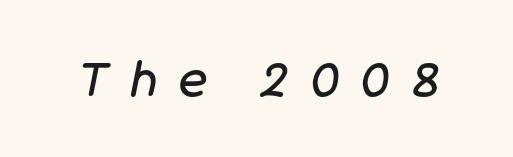
Q: Is the text bold? A: No.
Q: Is the text italic (slanted)? A: Yes, it leans right by about 11 degrees.
Q: Is the text underlined? A: No.
Q: Is the spacing between letters normal or unusually wide? A: Unusually wide.
Q: Width (condensed, normal, or wide)? A: Normal.
Q: Stroke contrast? A: Low.
Q: x-height? A: Large.
Q: Monospaced? A: No.
